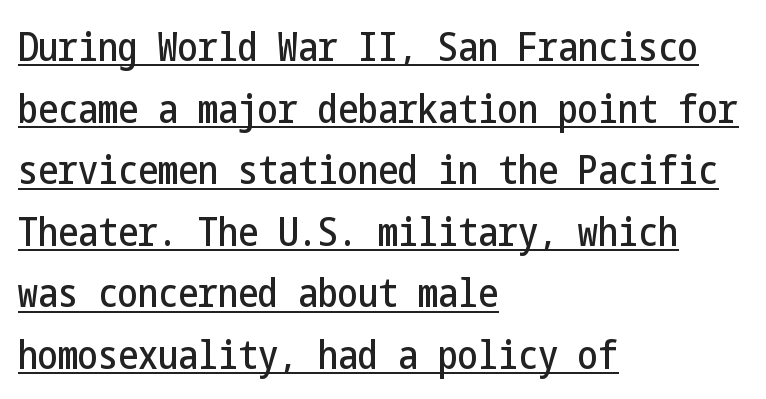
{"serif": "no", "italic": "no", "width": "condensed", "stroke_contrast": "low", "x_height": "medium", "underline": "yes", "align": "left", "line_spacing": "normal", "line_spacing_ratio": 1.54, "letter_spacing": "normal", "letter_spacing_em": 0.0, "glyph_px": 40}
